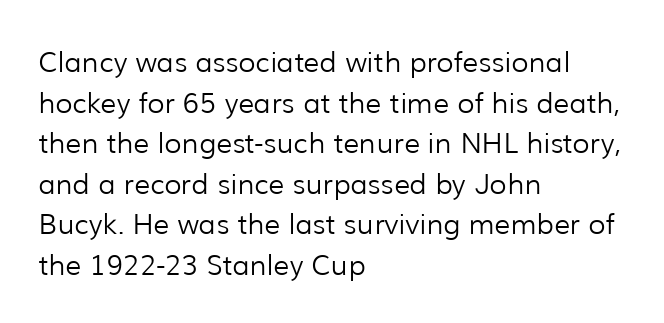
Bare-footed words on every line. You could not count columns in this text — the font is proportionally spaced. Which margin do the lines hug? The left one — the right edge is uneven. Ink coverage per letter is moderate at most.
